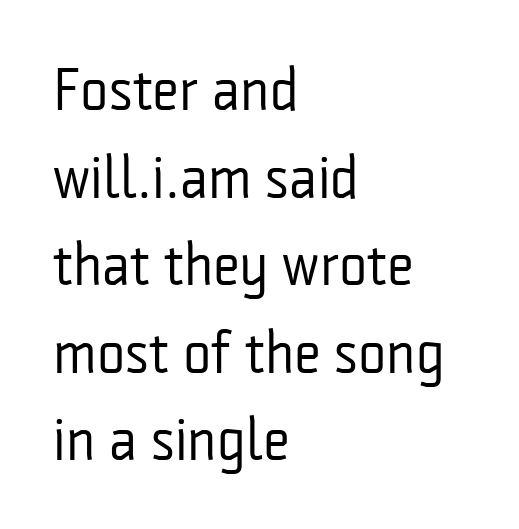
Q: Is the text bold? A: No.
Q: Is the text italic (slanted)? A: No, it is upright.
Q: Is the typeface a serif or a sans-serif typeface? A: Sans-serif.
Q: Is the text underlined? A: No.
Q: How is the paragraph aligned? A: Left-aligned.
Q: Is the spacing between letters normal or unusually wide? A: Normal.
Q: Is the spacing between lines tight, normal or loose? A: Normal.
Q: Width (condensed, normal, or wide)? A: Condensed.
Q: Stroke contrast? A: Low.
Q: x-height? A: Medium.
Q: Monospaced? A: No.
